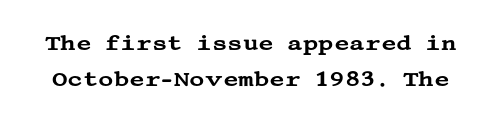
The image shows 21 px text type, upright; set normal line spacing (1.7x), normal letter spacing, not underlined.
